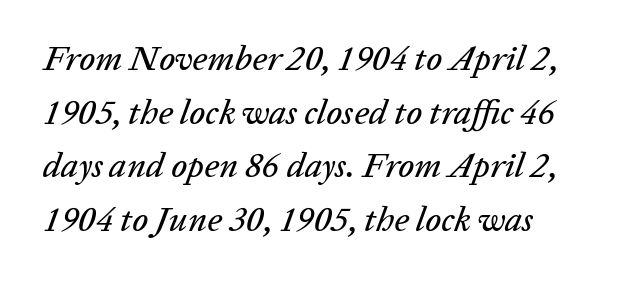
Q: Is the text italic (slanted)? A: Yes, it leans right by about 20 degrees.
Q: Is the text underlined? A: No.
Q: Is the spacing between letters normal or unusually wide? A: Normal.
Q: Is the spacing between lines tight, normal or loose? A: Normal.
Q: Width (condensed, normal, or wide)? A: Normal.
Q: Stroke contrast? A: Low.
Q: x-height? A: Medium.
Q: Monospaced? A: No.
